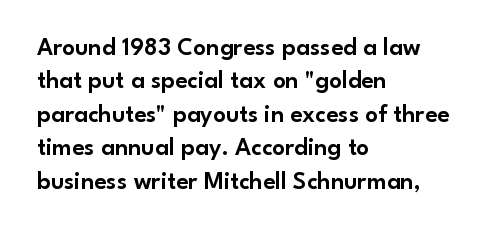
Q: Is the text italic (slanted)? A: No, it is upright.
Q: Is the text underlined? A: No.
Q: How is the paragraph aligned? A: Left-aligned.
Q: Is the spacing between letters normal or unusually wide? A: Normal.
Q: Is the spacing between lines tight, normal or loose? A: Normal.
